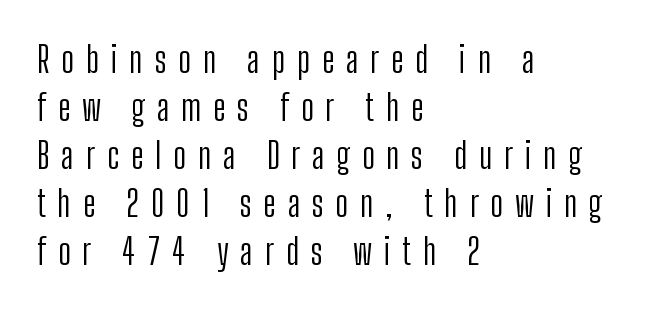
Whoever set this chose a conventional vertical rhythm. Is there any slant? The stems are plumb. Think standard paragraph weight, or any step lighter than that. Is this a sans? Yes — the strokes have no serifs. The ragged edge is on the right, which tells us the setting is flush left. Just letters on the line, the space beneath them empty.
